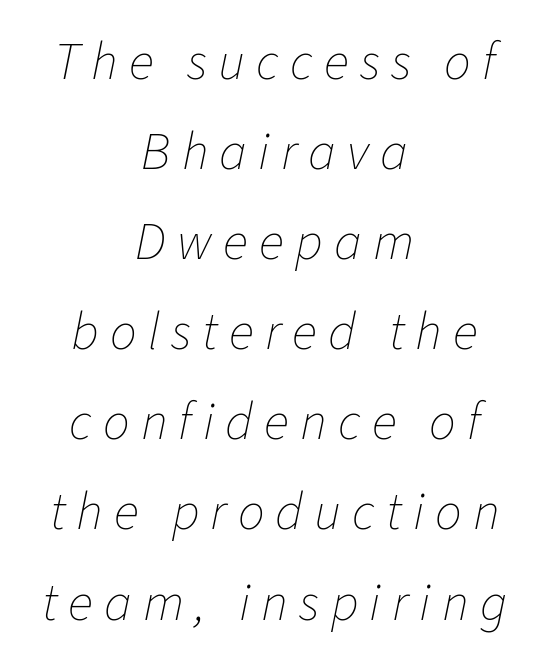
The image shows 53 px thin type, italic (leaning right); set centered, normal line spacing (1.7x), unusually wide letter spacing (+0.21 em), not underlined; low stroke contrast and a medium x-height.
